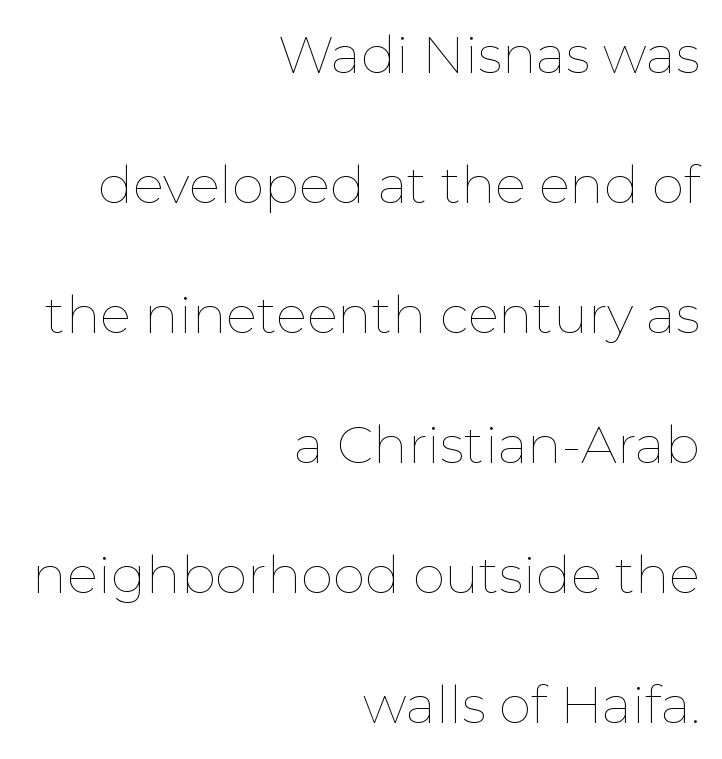
The image shows 52 px thin type, upright; set right-aligned, loose line spacing (2.5x), normal letter spacing, not underlined; low stroke contrast and a medium x-height.
